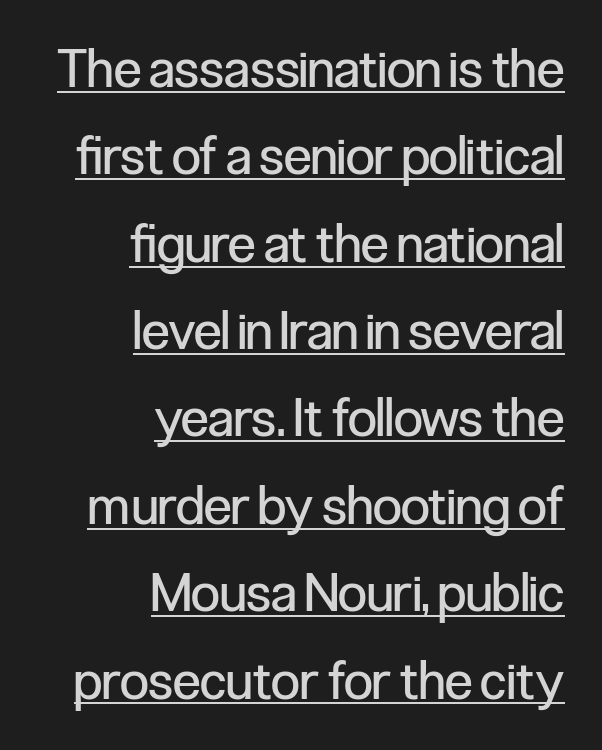
Ink coverage per letter is moderate at most. The letters sit at their default tracking, neither squeezed nor spread. The passage shown is typeset with a sans-serif family. Regarding leading, the lines here are spaced in the standard way. Which margin do the lines hug? The right one — the left edge is uneven.
